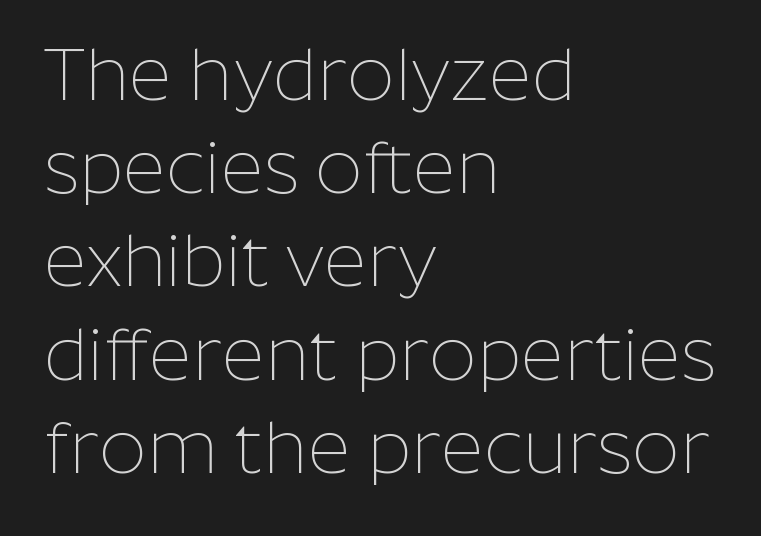
The rag falls on the right side of this text block. The characters display no serif detailing; their extremities are plain. The axis of the letterforms is exactly vertical. You could not count columns in this text — the font is proportionally spaced. Words appear dense and cohesive because spacing is normal. Does the leading feel generous? No, just average.
